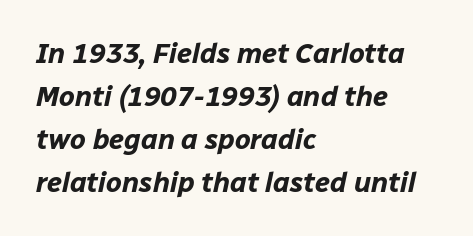
The image shows 28 px bold type, italic (leaning right); set left-aligned, normal line spacing (1.53x), normal letter spacing, not underlined; low stroke contrast and a medium x-height.
